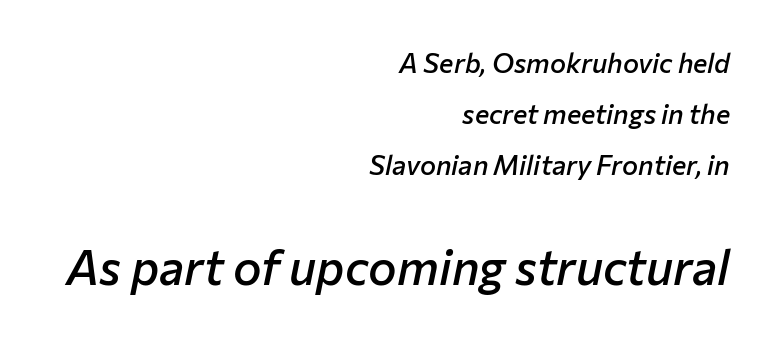
The image shows 48 px semibold type, italic (leaning right); set right-aligned, line spacing 1.88x, normal letter spacing, not underlined; the second (bottom) block is 1.78x larger; low stroke contrast and a medium x-height.
